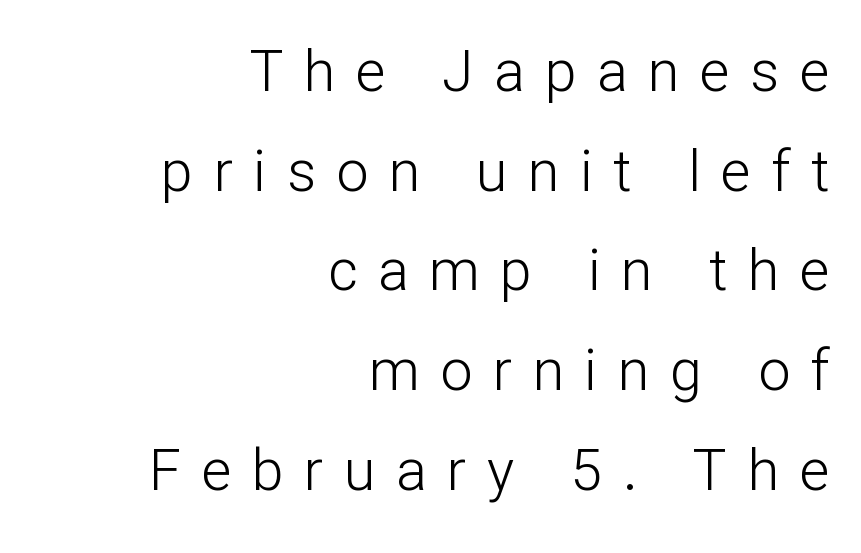
{"serif": "no", "italic": "no", "bold": "no", "weight": "light", "width": "normal", "stroke_contrast": "low", "x_height": "medium", "monospaced": "no", "underline": "no", "align": "right", "line_spacing_ratio": 1.75, "letter_spacing": "wide", "letter_spacing_em": 0.36, "glyph_px": 57}
